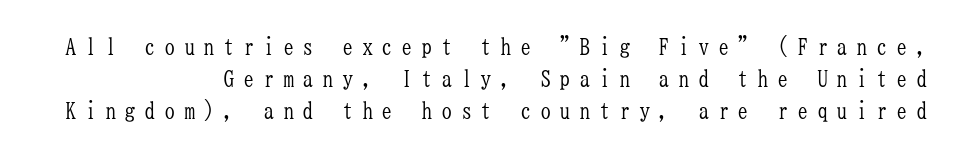
Q: Is the text bold? A: No.
Q: Is the text italic (slanted)? A: No, it is upright.
Q: Is the text underlined? A: No.
Q: How is the paragraph aligned? A: Right-aligned.
Q: Is the spacing between letters normal or unusually wide? A: Unusually wide.
Q: Is the spacing between lines tight, normal or loose? A: Normal.
